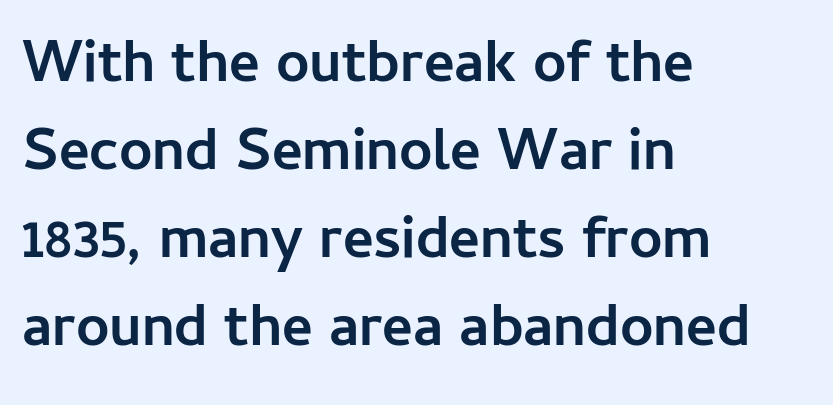
The image shows 59 px semibold sans-serif type, upright; set left-aligned, normal line spacing (1.49x), normal letter spacing, not underlined; low stroke contrast and a medium x-height.
